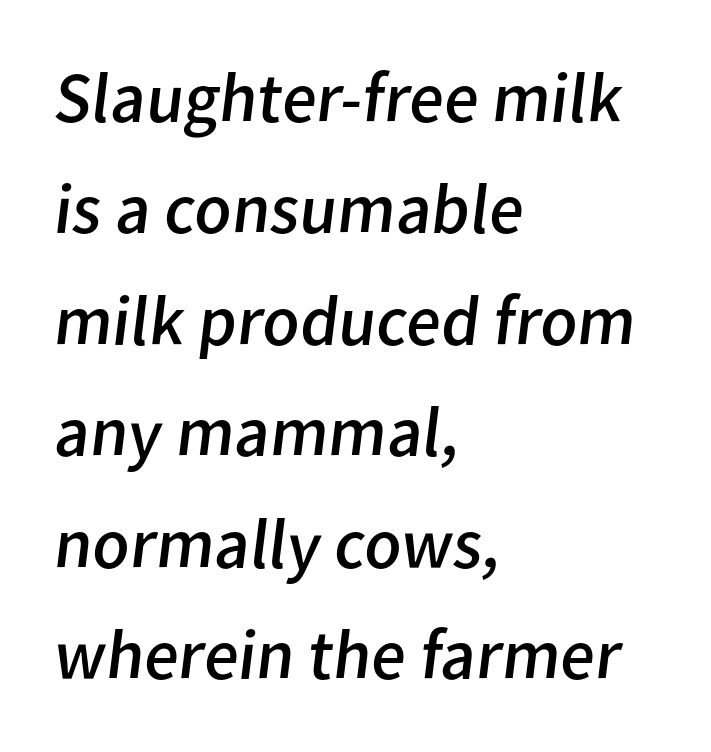
{"serif": "no", "bold": "no", "weight": "regular", "width": "normal", "stroke_contrast": "low", "x_height": "medium", "monospaced": "no", "underline": "no", "align": "left", "line_spacing": "normal", "line_spacing_ratio": 1.57, "letter_spacing": "normal", "letter_spacing_em": 0.0, "glyph_px": 71}
